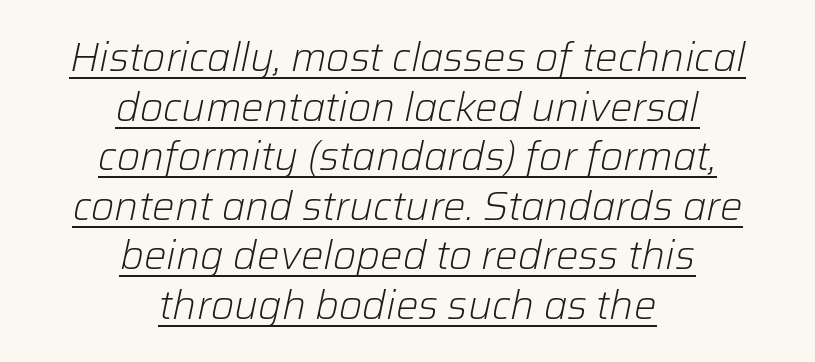
{"italic": "yes", "lean": "right", "slant_degrees": 12, "bold": "no", "weight": "light", "width": "normal", "stroke_contrast": "low", "x_height": "medium", "monospaced": "no", "underline": "yes", "align": "center", "line_spacing_ratio": 1.24, "letter_spacing": "normal", "letter_spacing_em": 0.0, "glyph_px": 40}
